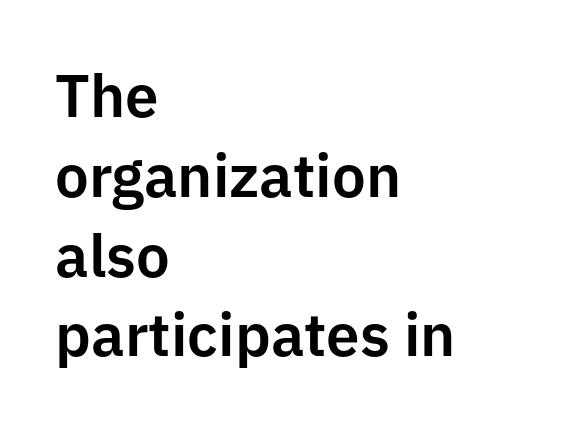
In CSS terms this would be text-align: left. These lines keep a tight, regular rhythm from letter to letter. To sum up the face: it is a sans, with no serifs. Clear beneath every line of the passage. The rendering uses natural spacing where letterforms have individual widths.
